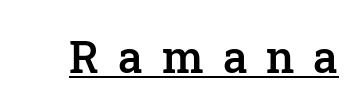
Q: Is the text bold? A: Semi-bold.
Q: Is the text italic (slanted)? A: No, it is upright.
Q: Is the typeface a serif or a sans-serif typeface? A: Serif.
Q: Is the text underlined? A: Yes.
Q: Is the spacing between letters normal or unusually wide? A: Unusually wide.
Q: Width (condensed, normal, or wide)? A: Normal.
Q: Stroke contrast? A: Low.
Q: x-height? A: Medium.
Q: Monospaced? A: No.
